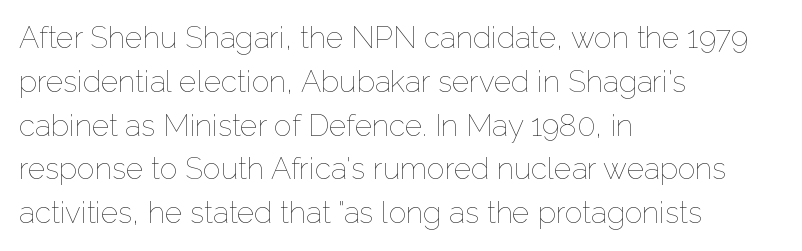
Heaviness? Minimal to ordinary, like unemphasized prose. The paragraph has a hard left edge and a soft right edge. Whoever set this chose a conventional vertical rhythm. Has an underline been added? It has not. Each letter keeps its own natural width here, so spacing adapts to shape. Is the letter spacing exaggerated? No — it looks like the ordinary default.
